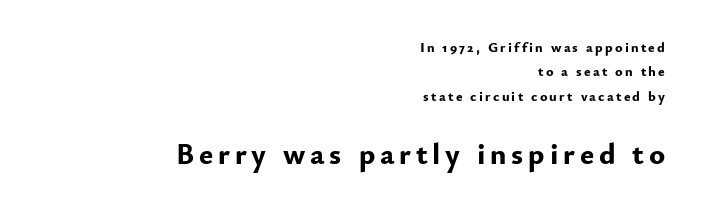
Q: Is the text bold? A: Yes.
Q: Is the text italic (slanted)? A: No, it is upright.
Q: Is the typeface a serif or a sans-serif typeface? A: Sans-serif.
Q: Is the text underlined? A: No.
Q: How is the paragraph aligned? A: Right-aligned.
Q: Which block of text is set in a larger size, the first (top) or the second (bottom)? A: The second (bottom) one.
Q: Width (condensed, normal, or wide)? A: Normal.
Q: Stroke contrast? A: Low.
Q: x-height? A: Small.
Q: Monospaced? A: No.
